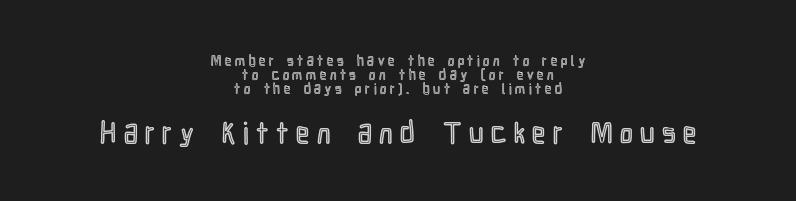
How would I describe the line gaps? Narrow and economical. Anything drawn beneath the words? Only blank space. Look at the tracking — it's clearly loosened, letters drifting apart. Notice how the passage keeps no hard edge, just a central spine. Of the two passages, the one underneath uses the larger point size.
